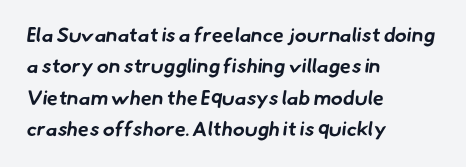
{"bold": "yes", "underline": "no", "align": "left", "line_spacing": "normal", "line_spacing_ratio": 1.57, "letter_spacing": "normal", "letter_spacing_em": 0.0, "glyph_px": 20}
